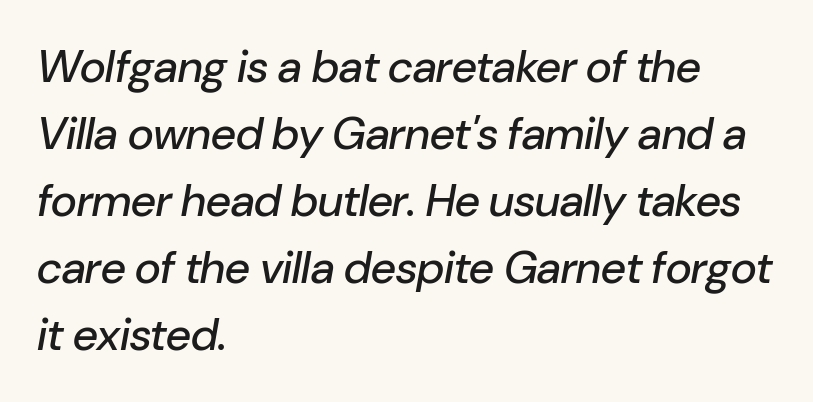
Q: Is the text italic (slanted)? A: Yes, it leans right by about 10 degrees.
Q: Is the text underlined? A: No.
Q: How is the paragraph aligned? A: Left-aligned.
Q: Is the spacing between letters normal or unusually wide? A: Normal.
Q: Is the spacing between lines tight, normal or loose? A: Normal.
Q: Width (condensed, normal, or wide)? A: Normal.
Q: Stroke contrast? A: Low.
Q: x-height? A: Medium.
Q: Monospaced? A: No.
